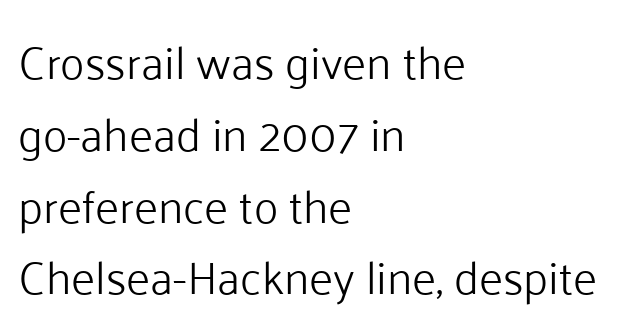
This sample has the flowing, uneven cadence of proportional lettering. Ascenders rise straight up at ninety degrees. The type is set solid horizontally, with unmodified tracking. Classification — sans serif. Does the copy run flush right? No — it runs flush left. Successive baselines arrive at the customary interval.
